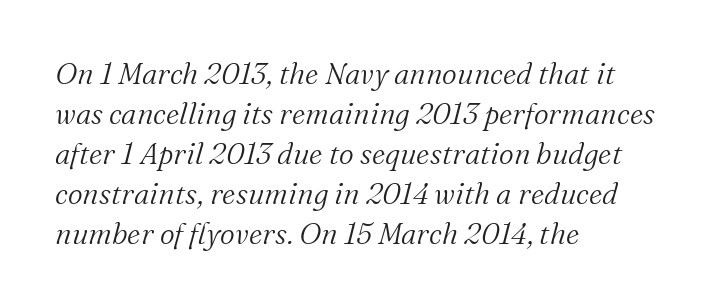
{"serif": "yes", "italic": "yes", "lean": "right", "slant_degrees": 16, "bold": "no", "weight": "light", "width": "normal", "stroke_contrast": "medium", "x_height": "medium", "monospaced": "no", "underline": "no", "align": "left", "line_spacing": "normal", "line_spacing_ratio": 1.38, "letter_spacing": "normal", "letter_spacing_em": 0.0, "glyph_px": 29}
